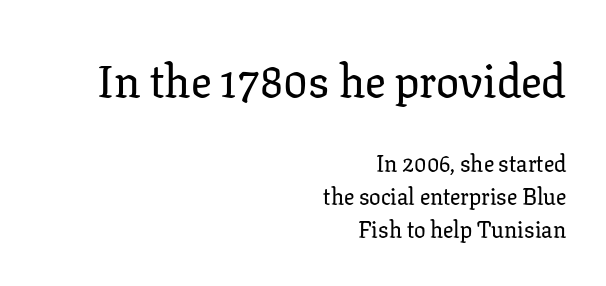
Q: Is the text italic (slanted)? A: No, it is upright.
Q: Is the typeface a serif or a sans-serif typeface? A: Serif.
Q: Is the text underlined? A: No.
Q: How is the paragraph aligned? A: Right-aligned.
Q: Is the spacing between letters normal or unusually wide? A: Normal.
Q: Is the spacing between lines tight, normal or loose? A: Normal.
Q: Which block of text is set in a larger size, the first (top) or the second (bottom)? A: The first (top) one.
Q: Width (condensed, normal, or wide)? A: Normal.
Q: Stroke contrast? A: Low.
Q: x-height? A: Medium.
Q: Monospaced? A: No.
